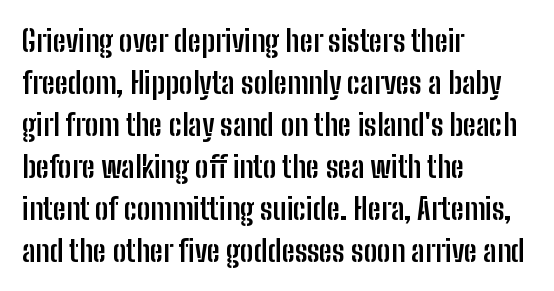
In terms of posture, this sample is upright. Is the letter spacing exaggerated? No — it looks like the ordinary default. The font is running at its bold setting. Stroke terminals: plain, sans-serif.
